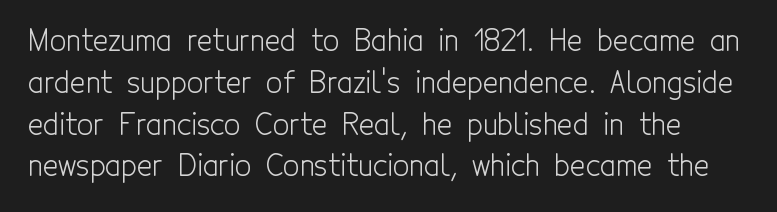
{"serif": "no", "italic": "no", "bold": "no", "weight": "light", "width": "condensed", "x_height": "medium", "monospaced": "no", "underline": "no", "line_spacing": "normal", "line_spacing_ratio": 1.44, "letter_spacing": "normal", "letter_spacing_em": 0.0, "glyph_px": 29}
